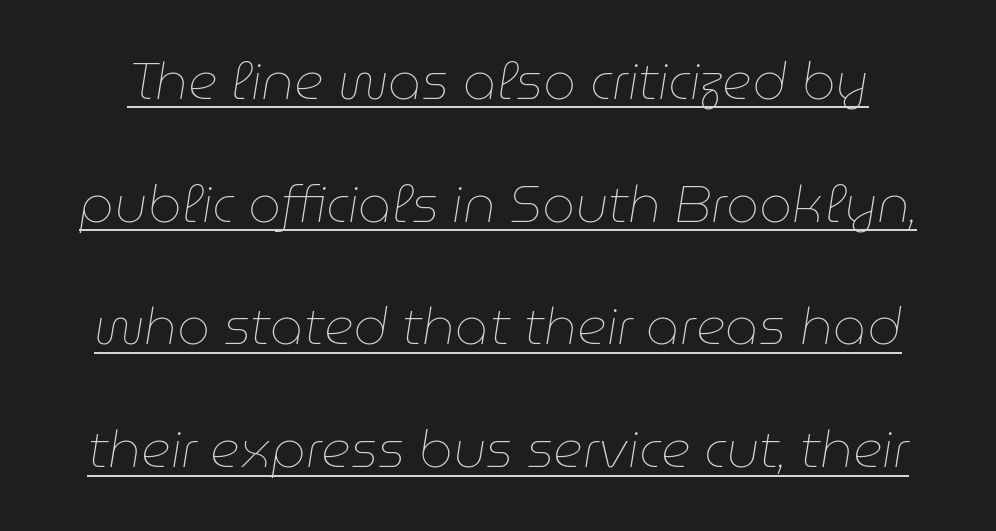
Honestly, the rows look like they've been pulled way apart. Character widths vary here, with narrow letters taking less room than wide ones. Tall strokes in this sample are angled rather than plumb. A rule runs beneath these lines of type.
